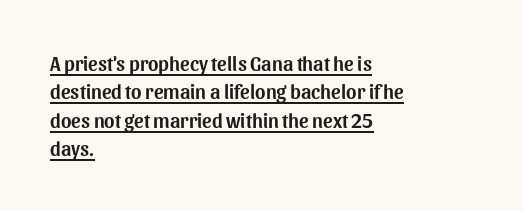
Q: Is the text italic (slanted)? A: No, it is upright.
Q: Is the text underlined? A: Yes.
Q: How is the paragraph aligned? A: Left-aligned.
Q: Is the spacing between letters normal or unusually wide? A: Normal.
Q: Is the spacing between lines tight, normal or loose? A: Normal.
